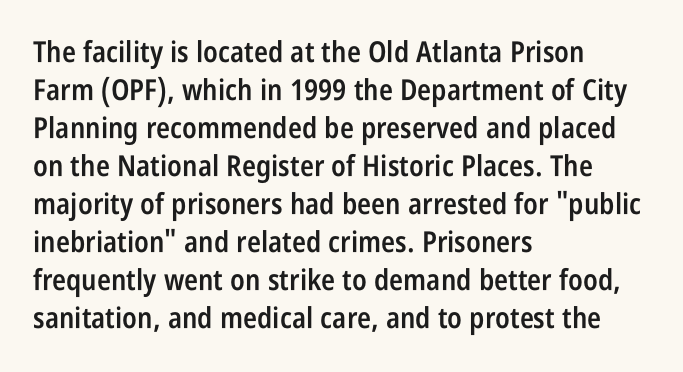
{"serif": "no", "italic": "no", "bold": "semi", "weight": "semibold", "width": "condensed", "stroke_contrast": "low", "x_height": "large", "monospaced": "no", "underline": "no", "align": "left", "line_spacing": "normal", "line_spacing_ratio": 1.31, "letter_spacing": "normal", "letter_spacing_em": 0.0, "glyph_px": 29}
